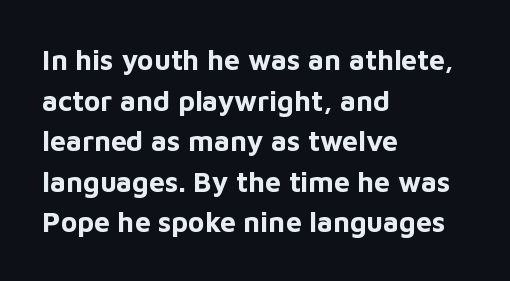
These lines are composed in type without serifs. Between one letter and the next there's only the usual sliver of space. A typesetter would call this proportional, since set widths differ per character. Regular leading. The strip under each line holds only bare page.
